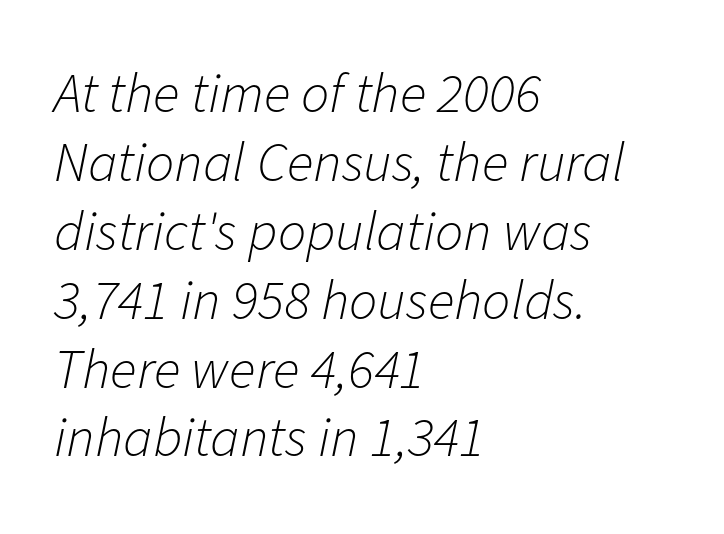
The image shows 56 px light type, italic (leaning right); set left-aligned, line spacing 1.23x, normal letter spacing, not underlined; low stroke contrast and a medium x-height.
